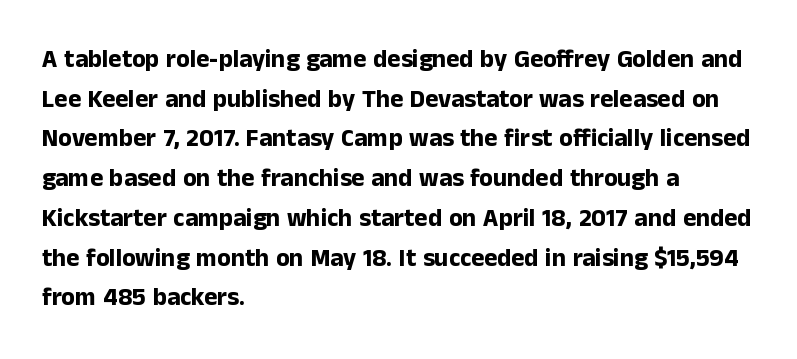
The image shows 25 px bold type, upright; set left-aligned, normal line spacing (1.59x), normal letter spacing, not underlined.
